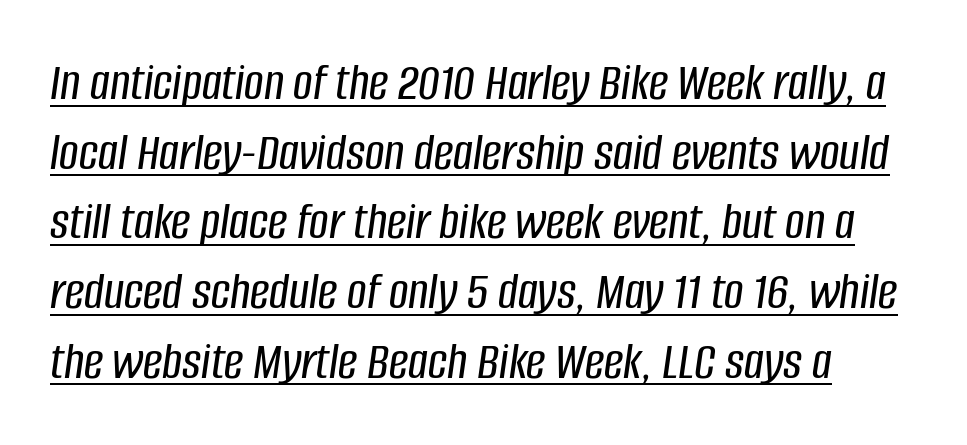
Q: Is the text italic (slanted)? A: Yes, it leans right by about 8 degrees.
Q: Is the text underlined? A: Yes.
Q: Is the spacing between letters normal or unusually wide? A: Normal.
Q: Is the spacing between lines tight, normal or loose? A: Normal.
Q: Width (condensed, normal, or wide)? A: Condensed.
Q: Stroke contrast? A: Low.
Q: x-height? A: Large.
Q: Monospaced? A: No.
